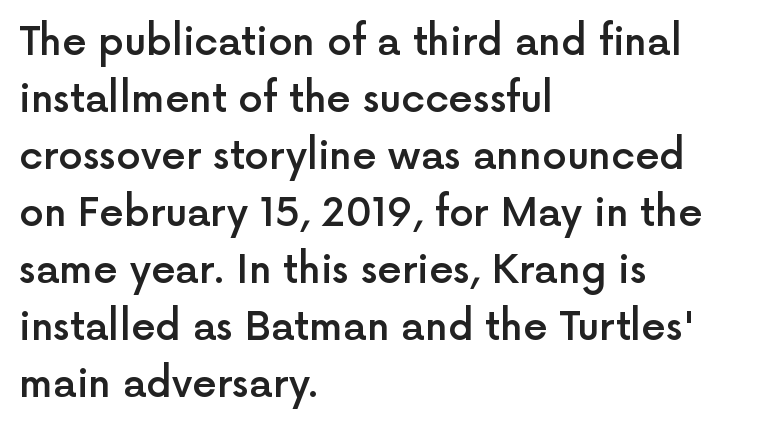
The image shows 39 px semibold sans-serif type, upright; set left-aligned, normal line spacing (1.46x), normal letter spacing, not underlined; a medium x-height.
